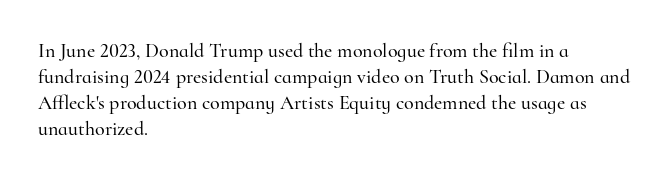
Q: Is the text italic (slanted)? A: No, it is upright.
Q: Is the text underlined? A: No.
Q: How is the paragraph aligned? A: Left-aligned.
Q: Is the spacing between letters normal or unusually wide? A: Normal.
Q: Is the spacing between lines tight, normal or loose? A: Normal.
